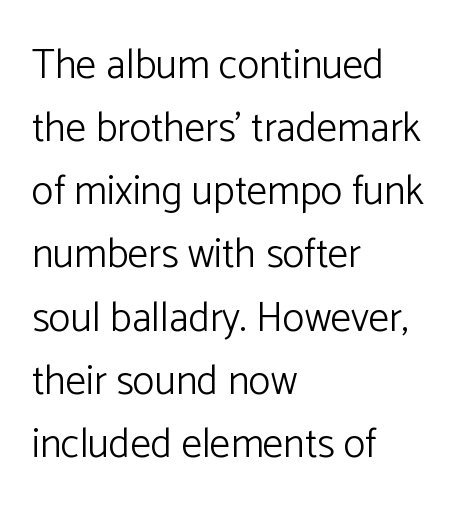
{"serif": "no", "italic": "no", "bold": "no", "weight": "light", "width": "normal", "stroke_contrast": "low", "x_height": "medium", "monospaced": "no", "underline": "no", "align": "left", "line_spacing": "normal", "line_spacing_ratio": 1.54, "letter_spacing": "normal", "letter_spacing_em": 0.0, "glyph_px": 41}
